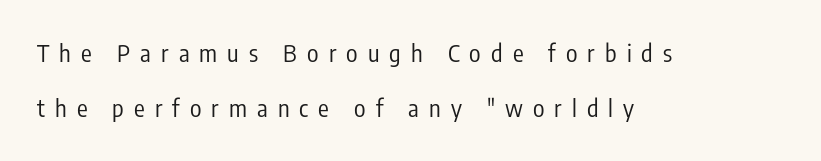
Q: Is the text bold? A: No.
Q: Is the text italic (slanted)? A: No, it is upright.
Q: Is the text underlined? A: No.
Q: How is the paragraph aligned? A: Left-aligned.
Q: Is the spacing between letters normal or unusually wide? A: Unusually wide.
Q: Is the spacing between lines tight, normal or loose? A: Loose.
